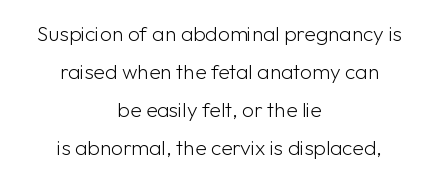
{"italic": "no", "bold": "no", "underline": "no", "align": "center", "line_spacing_ratio": 1.81, "letter_spacing": "normal", "letter_spacing_em": 0.0, "glyph_px": 21}
